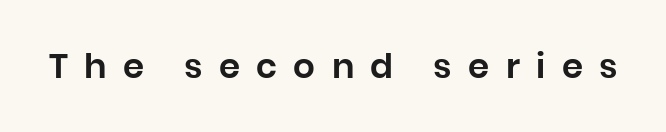
The image shows 34 px sans-serif type, upright; set unusually wide letter spacing (+0.48 em), not underlined; low stroke contrast and a large x-height.
